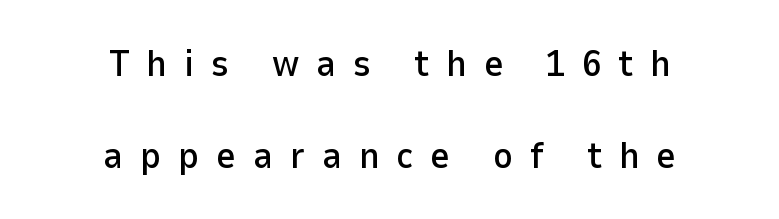
Q: Is the text italic (slanted)? A: No, it is upright.
Q: Is the typeface a serif or a sans-serif typeface? A: Sans-serif.
Q: Is the text underlined? A: No.
Q: How is the paragraph aligned? A: Centered.
Q: Is the spacing between letters normal or unusually wide? A: Unusually wide.
Q: Is the spacing between lines tight, normal or loose? A: Loose.
Q: Width (condensed, normal, or wide)? A: Normal.
Q: Stroke contrast? A: Low.
Q: x-height? A: Medium.
Q: Monospaced? A: No.
